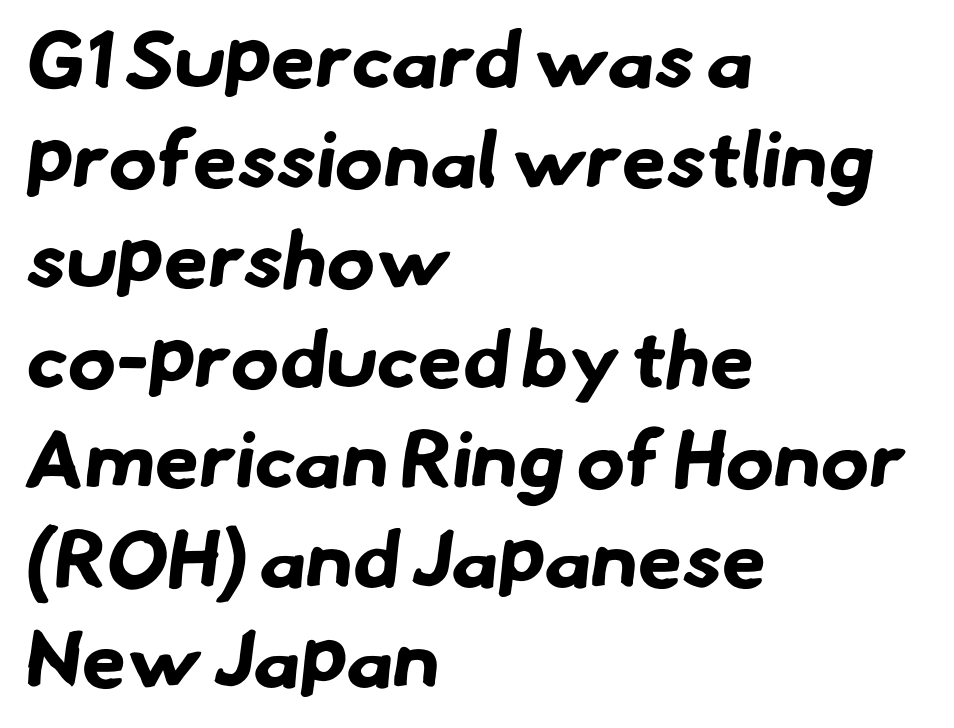
{"serif": "no", "bold": "yes", "weight": "bold", "width": "normal", "stroke_contrast": "low", "x_height": "small", "monospaced": "no", "underline": "no", "align": "left", "line_spacing": "normal", "line_spacing_ratio": 1.25, "letter_spacing": "normal", "letter_spacing_em": 0.0, "glyph_px": 80}
